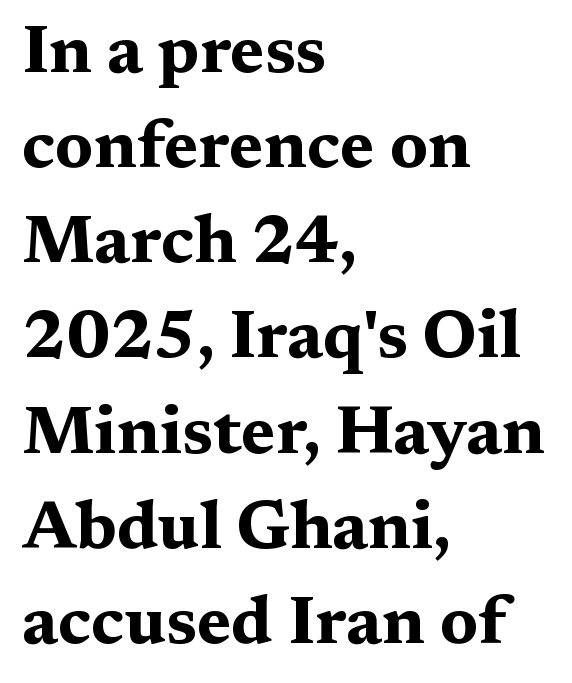
The image shows 67 px bold, wide serif type, upright; set left-aligned, normal line spacing (1.42x), normal letter spacing, not underlined; medium stroke contrast and a medium x-height.
